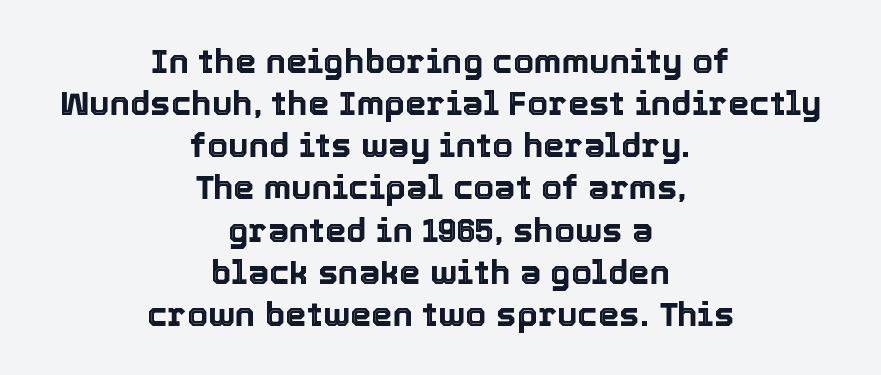
{"italic": "no", "width": "normal", "x_height": "medium", "monospaced": "no", "underline": "no", "align": "center", "line_spacing_ratio": 1.24, "letter_spacing": "normal", "letter_spacing_em": 0.0, "glyph_px": 34}
